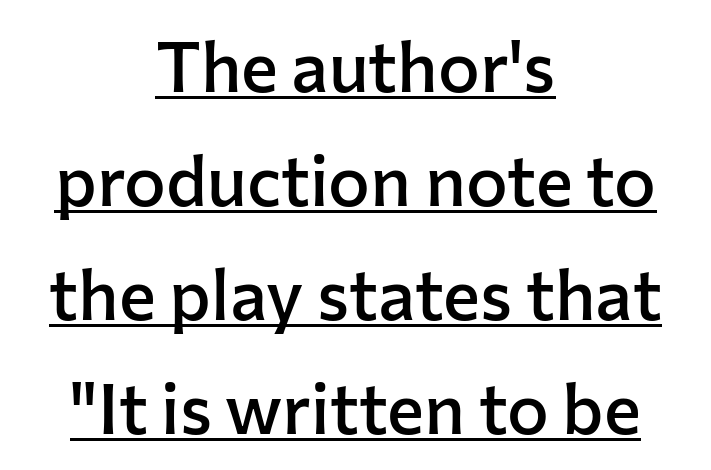
Q: Is the text bold? A: Semi-bold.
Q: Is the text italic (slanted)? A: No, it is upright.
Q: Is the typeface a serif or a sans-serif typeface? A: Sans-serif.
Q: Is the text underlined? A: Yes.
Q: How is the paragraph aligned? A: Centered.
Q: Is the spacing between letters normal or unusually wide? A: Normal.
Q: Is the spacing between lines tight, normal or loose? A: Normal.
Q: Width (condensed, normal, or wide)? A: Normal.
Q: Stroke contrast? A: Low.
Q: x-height? A: Medium.
Q: Monospaced? A: No.
